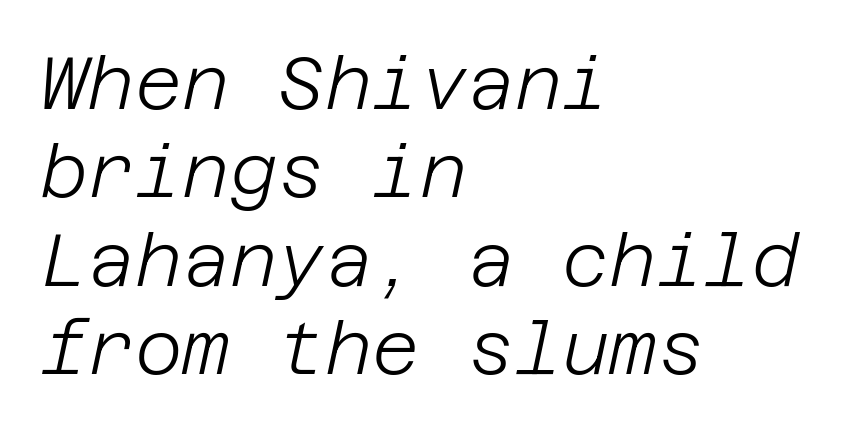
A clean baseline with only descenders dipping below it. Tall strokes in this sample are angled rather than plumb. A light-to-regular cut is what we see here. Where is the straight margin? On the left. Glyph-to-glyph distance matches everyday printed text.
